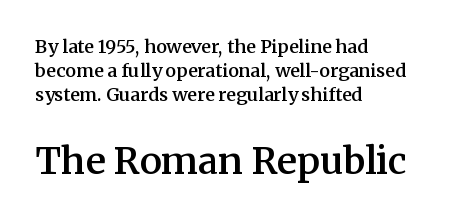
The rendering enlarges the type as you move from the upper chunk to the lower. Horizontal bands of white between lines are of average thickness. Each letter's strokes conclude with small projecting serifs. Tall strokes in this sample are plumb rather than angled. Caption: multi-line text, flush left, ragged right.
